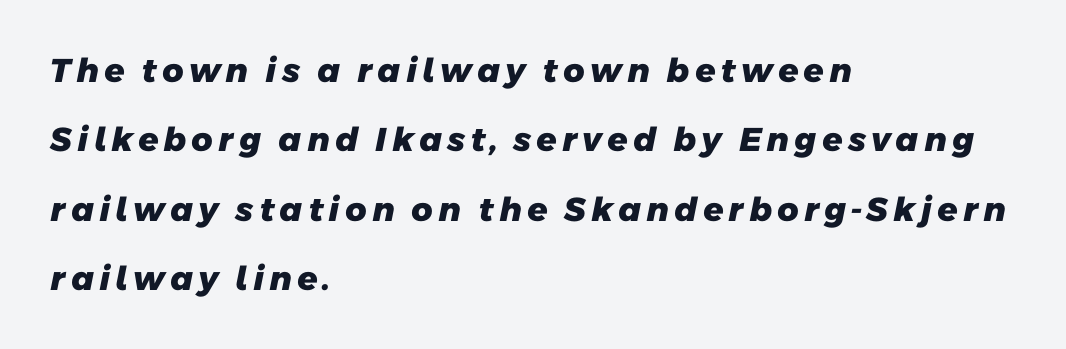
Horizontal bands of white between lines are thick stripes. Compared with a centered layout, this one pins lines to the left instead. Varying glyph widths throughout — classic text-font behaviour. No feet cap the strokes, marking this as sans-serif type. Its strokes are broad and dark, the hallmark of bold type.
